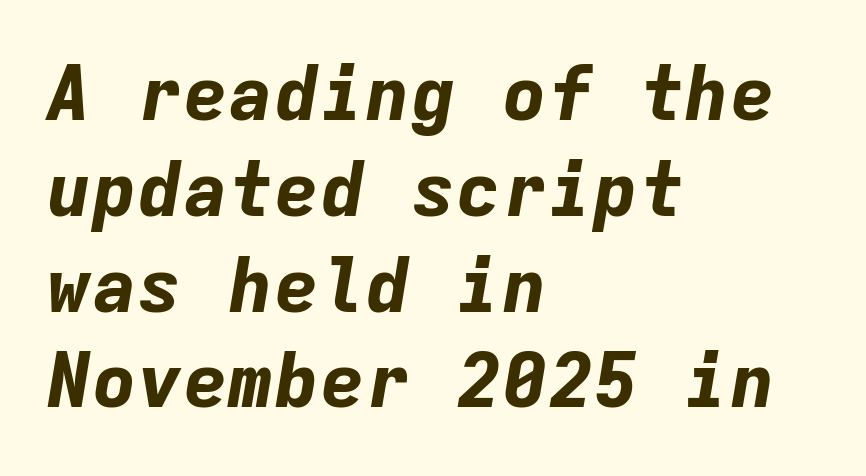
The image shows 76 px bold type, italic (leaning right), monospaced; set left-aligned, normal line spacing (1.26x), normal letter spacing, not underlined; low stroke contrast and a medium x-height.
